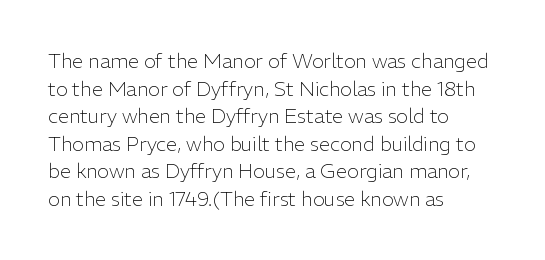
This rendering leaves character spacing at its baseline value. These lines stack with their left ends in a neat column. Reading down the column, the eye jumps a familiar distance to each next line. Stroke mass is kept to a normal reading level or below. Unlike italic type, these characters show no tilt at all. No word sits above an underline.
